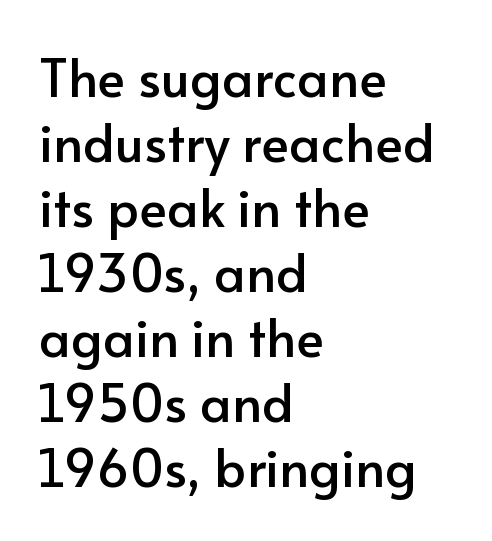
Q: Is the text italic (slanted)? A: No, it is upright.
Q: Is the typeface a serif or a sans-serif typeface? A: Sans-serif.
Q: Is the text underlined? A: No.
Q: How is the paragraph aligned? A: Left-aligned.
Q: Is the spacing between letters normal or unusually wide? A: Normal.
Q: Is the spacing between lines tight, normal or loose? A: Normal.
Q: Width (condensed, normal, or wide)? A: Normal.
Q: Stroke contrast? A: Low.
Q: x-height? A: Small.
Q: Monospaced? A: No.
